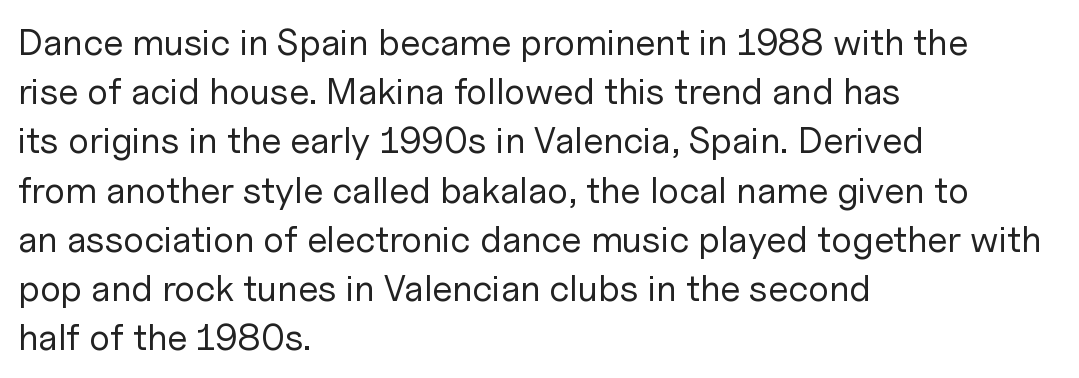
The image shows 37 px regular-weight sans-serif type, upright; set left-aligned, normal line spacing (1.33x), normal letter spacing, not underlined; low stroke contrast and a medium x-height.
